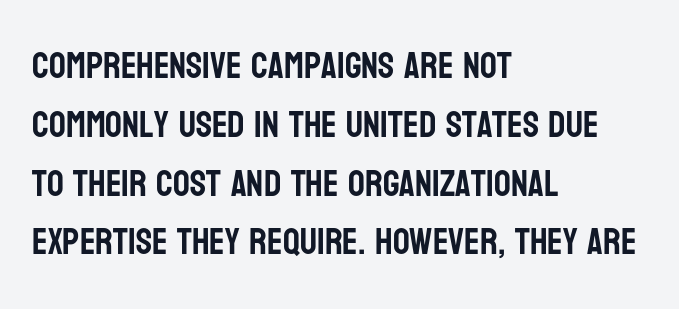
The baseline area is clear. The rendering uses natural spacing where letterforms have individual widths. Nope, not italic — everything's standing straight. Compared with typical body copy, the letter spacing here is the same. Font category for this specimen: sans-serif. Each new line begins a customary step beneath the previous one.
